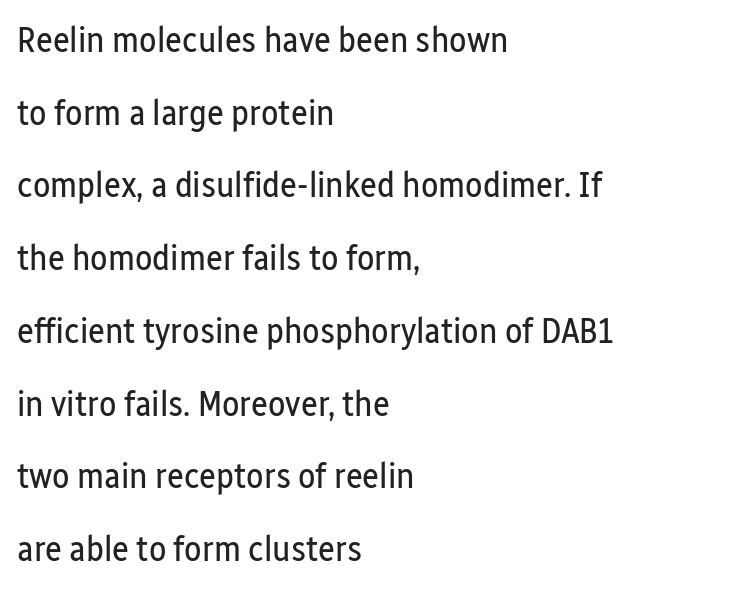
Airy leading. These lines keep a tight, regular rhythm from letter to letter. Proportional: the letters do not fall into vertical columns. Are there feet on the stems? There aren't — it's a sans.
